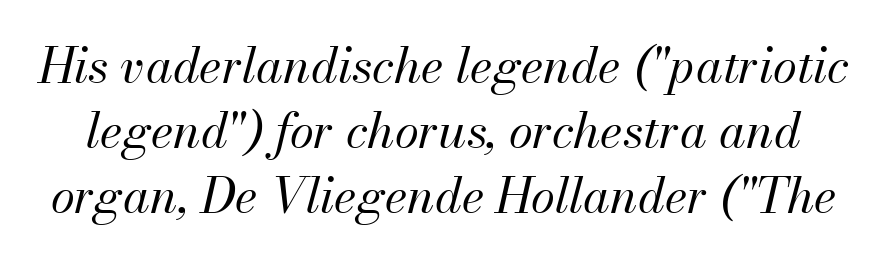
The image shows 49 px regular-weight type, italic (leaning right); set normal line spacing (1.33x), normal letter spacing, not underlined; medium stroke contrast and a small x-height.
